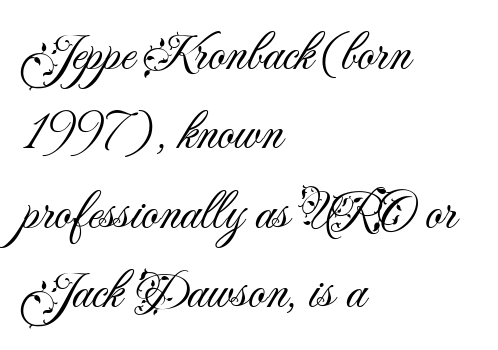
The image shows 53 px light sans-serif type; set left-aligned, normal line spacing (1.5x), normal letter spacing, not underlined; medium stroke contrast and a small x-height.
